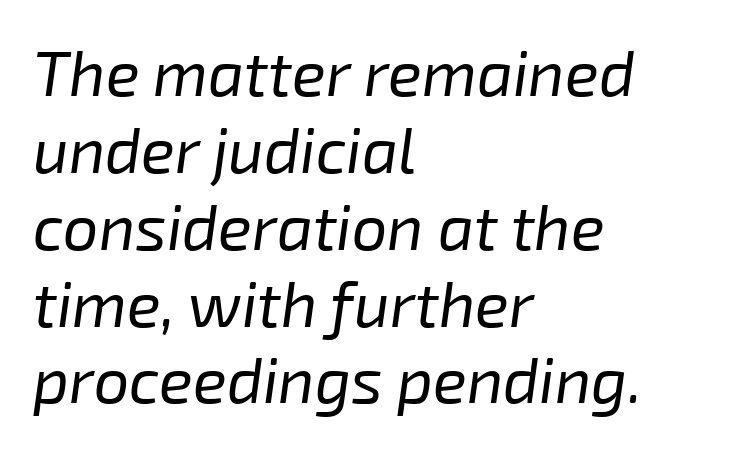
Q: Is the text bold? A: No.
Q: Is the text italic (slanted)? A: Yes, it leans right by about 8 degrees.
Q: Is the text underlined? A: No.
Q: How is the paragraph aligned? A: Left-aligned.
Q: Is the spacing between letters normal or unusually wide? A: Normal.
Q: Width (condensed, normal, or wide)? A: Normal.
Q: Stroke contrast? A: Low.
Q: x-height? A: Medium.
Q: Monospaced? A: No.
